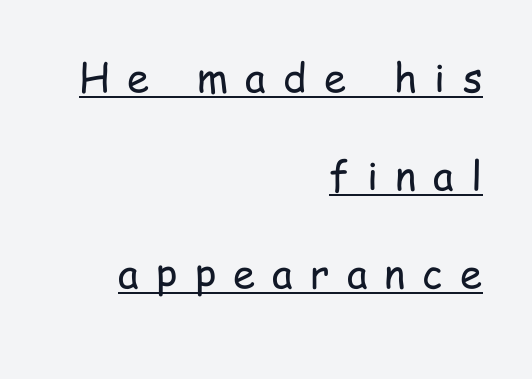
{"serif": "no", "italic": "no", "bold": "no", "weight": "regular", "width": "condensed", "stroke_contrast": "low", "x_height": "medium", "monospaced": "no", "underline": "yes", "align": "right", "line_spacing": "loose", "line_spacing_ratio": 2.45, "letter_spacing": "wide", "letter_spacing_em": 0.43, "glyph_px": 40}
